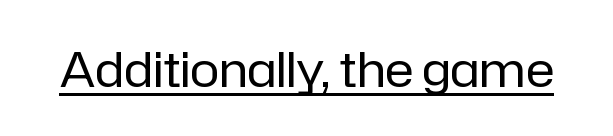
Regarding serifs, this sample does without them. Style check: upright. Is the type heavy? It reads as light-to-regular instead. Note the varied advance widths — an 'i' is clearly narrower than an 'm'. The sample's only ornament is a line tracing under the words.
